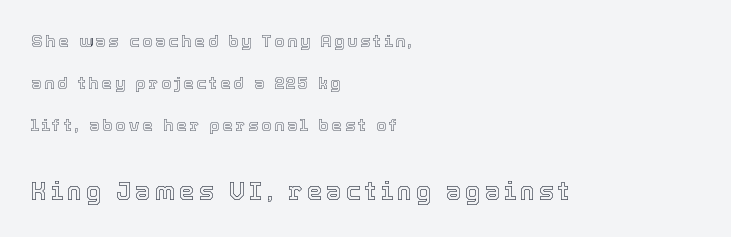
Students, observe: this is what heavily led, spacious text looks like. The text block is weighted toward the left margin, trailing off unevenly rightward. A typesetter would mark this as roman, not italic. The area under the type is left untouched. Reading top to bottom, the characters get bigger at the block break.
